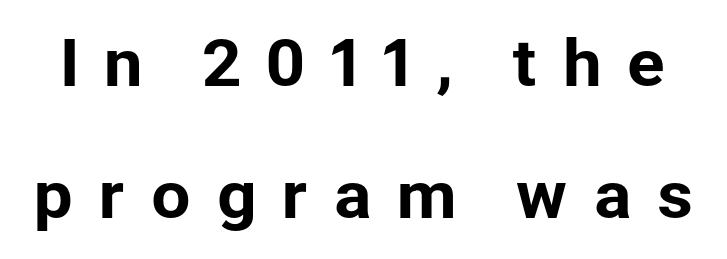
Q: Is the text italic (slanted)? A: No, it is upright.
Q: Is the typeface a serif or a sans-serif typeface? A: Sans-serif.
Q: Is the text underlined? A: No.
Q: Is the spacing between letters normal or unusually wide? A: Unusually wide.
Q: Is the spacing between lines tight, normal or loose? A: Loose.
Q: Width (condensed, normal, or wide)? A: Normal.
Q: Stroke contrast? A: Low.
Q: x-height? A: Medium.
Q: Monospaced? A: No.
